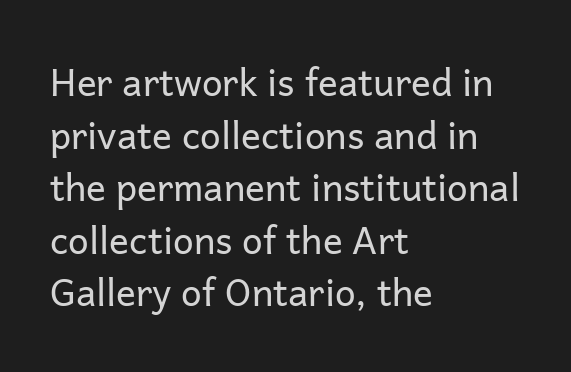
Q: Is the text bold? A: No.
Q: Is the text italic (slanted)? A: No, it is upright.
Q: Is the typeface a serif or a sans-serif typeface? A: Sans-serif.
Q: Is the text underlined? A: No.
Q: How is the paragraph aligned? A: Left-aligned.
Q: Is the spacing between letters normal or unusually wide? A: Normal.
Q: Is the spacing between lines tight, normal or loose? A: Normal.
Q: Width (condensed, normal, or wide)? A: Normal.
Q: Stroke contrast? A: Low.
Q: x-height? A: Medium.
Q: Monospaced? A: No.
